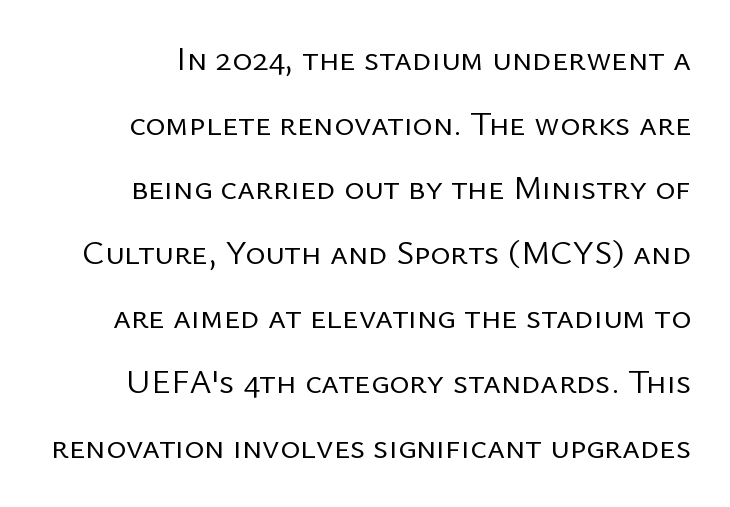
Q: Is the text bold? A: No.
Q: Is the text italic (slanted)? A: No, it is upright.
Q: Is the typeface a serif or a sans-serif typeface? A: Sans-serif.
Q: Is the text underlined? A: No.
Q: Is the spacing between letters normal or unusually wide? A: Normal.
Q: Is the spacing between lines tight, normal or loose? A: Loose.
Q: Width (condensed, normal, or wide)? A: Normal.
Q: Stroke contrast? A: Low.
Q: x-height? A: Medium.
Q: Monospaced? A: No.
